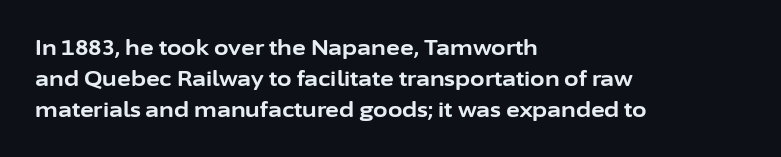
Posture: vertical. A classic flush-left, rag-right setting is used for this passage. Horizontal bands of white between lines are of average thickness. Each word holds together tightly as a unit, with standard inter-letter gaps. The font is running at its bold setting.
